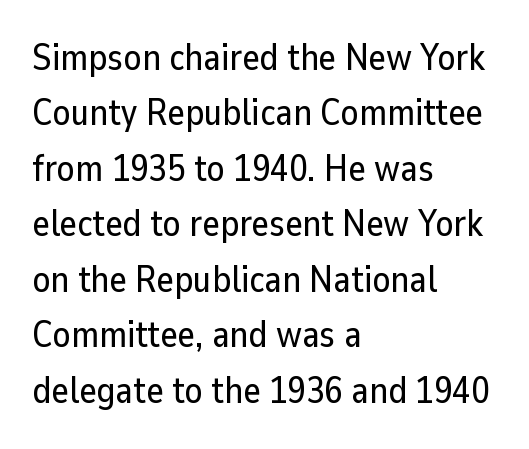
{"serif": "no", "italic": "no", "width": "normal", "stroke_contrast": "low", "x_height": "medium", "monospaced": "no", "underline": "no", "align": "left", "line_spacing": "normal", "line_spacing_ratio": 1.5, "letter_spacing": "normal", "letter_spacing_em": 0.0, "glyph_px": 37}
